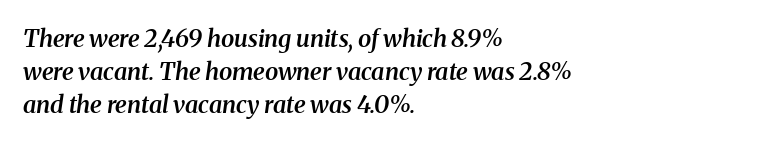
The face used here has a pronounced slope to its letters. Regular leading. As a designer I'd log this as weight 600, semibold. Underline: absent.
